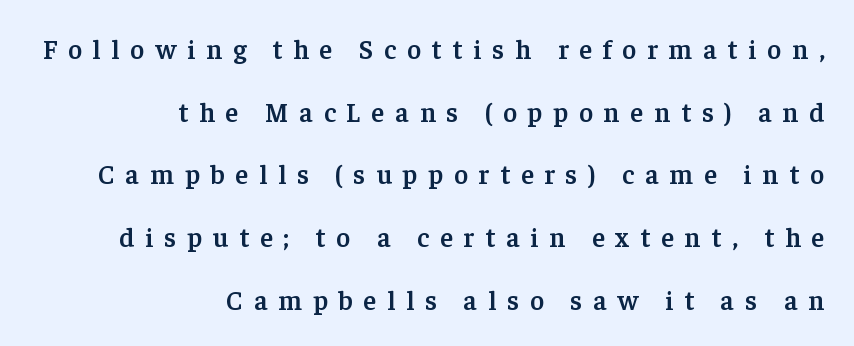
Q: Is the text bold? A: Semi-bold.
Q: Is the text italic (slanted)? A: No, it is upright.
Q: Is the text underlined? A: No.
Q: How is the paragraph aligned? A: Right-aligned.
Q: Is the spacing between letters normal or unusually wide? A: Unusually wide.
Q: Is the spacing between lines tight, normal or loose? A: Loose.
